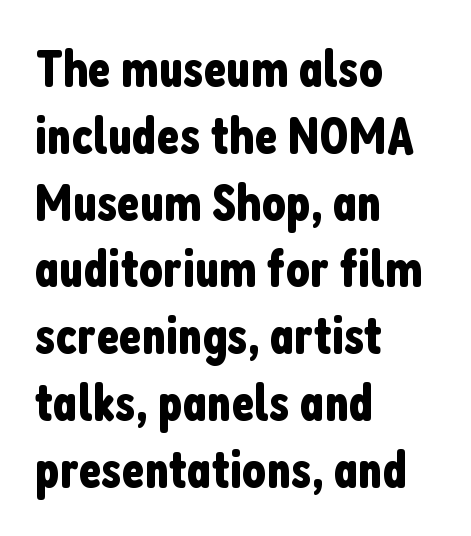
Q: Is the text italic (slanted)? A: No, it is upright.
Q: Is the typeface a serif or a sans-serif typeface? A: Sans-serif.
Q: Is the text underlined? A: No.
Q: How is the paragraph aligned? A: Left-aligned.
Q: Is the spacing between letters normal or unusually wide? A: Normal.
Q: Is the spacing between lines tight, normal or loose? A: Normal.
Q: Width (condensed, normal, or wide)? A: Condensed.
Q: Stroke contrast? A: Low.
Q: x-height? A: Medium.
Q: Monospaced? A: No.
